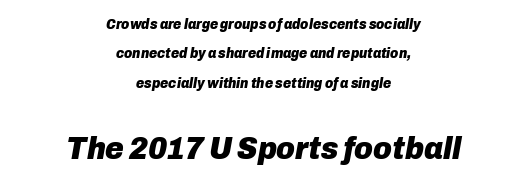
The image shows 32 px heavy type, italic (leaning right); set centered, loose line spacing (2.1x), normal letter spacing, not underlined; the second (bottom) block is 2.29x larger; low stroke contrast and a medium x-height.
